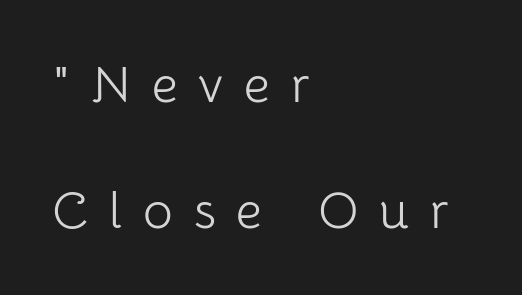
Q: Is the text bold? A: No.
Q: Is the text italic (slanted)? A: No, it is upright.
Q: Is the typeface a serif or a sans-serif typeface? A: Sans-serif.
Q: Is the text underlined? A: No.
Q: How is the paragraph aligned? A: Left-aligned.
Q: Is the spacing between letters normal or unusually wide? A: Unusually wide.
Q: Is the spacing between lines tight, normal or loose? A: Loose.
Q: Width (condensed, normal, or wide)? A: Normal.
Q: Stroke contrast? A: Low.
Q: x-height? A: Medium.
Q: Monospaced? A: No.
